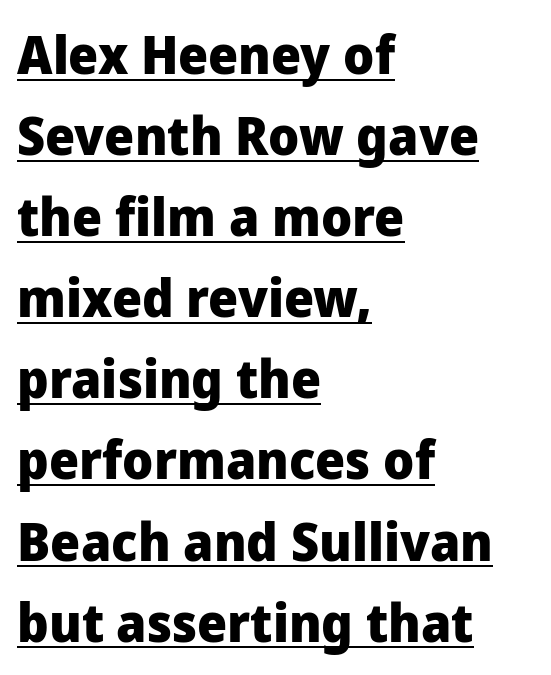
The image shows 53 px heavy sans-serif type, upright; set left-aligned, normal line spacing (1.53x), normal letter spacing, underlined; low stroke contrast and a medium x-height.
